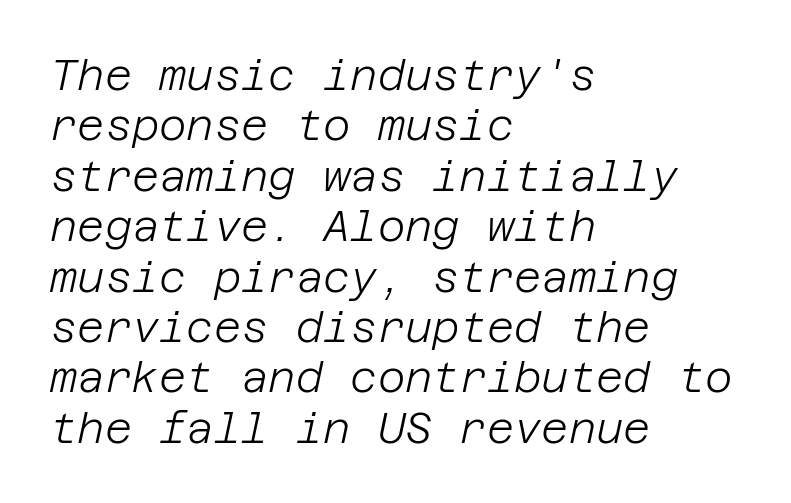
An italicized treatment has been applied to the whole sample. Compared with a typical body face, this is equally light or lighter still. Standard letterfit; no display-style spreading of the glyphs. The lines in this sample share a left origin and differ only in where they stop. Clear beneath every line of the passage.
